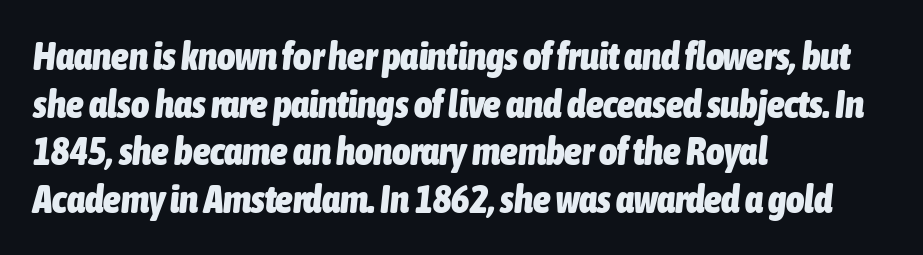
Q: Is the text bold? A: Yes.
Q: Is the text italic (slanted)? A: Yes, it leans right by about 6 degrees.
Q: Is the text underlined? A: No.
Q: How is the paragraph aligned? A: Left-aligned.
Q: Is the spacing between letters normal or unusually wide? A: Normal.
Q: Width (condensed, normal, or wide)? A: Condensed.
Q: Stroke contrast? A: Low.
Q: x-height? A: Medium.
Q: Monospaced? A: No.
